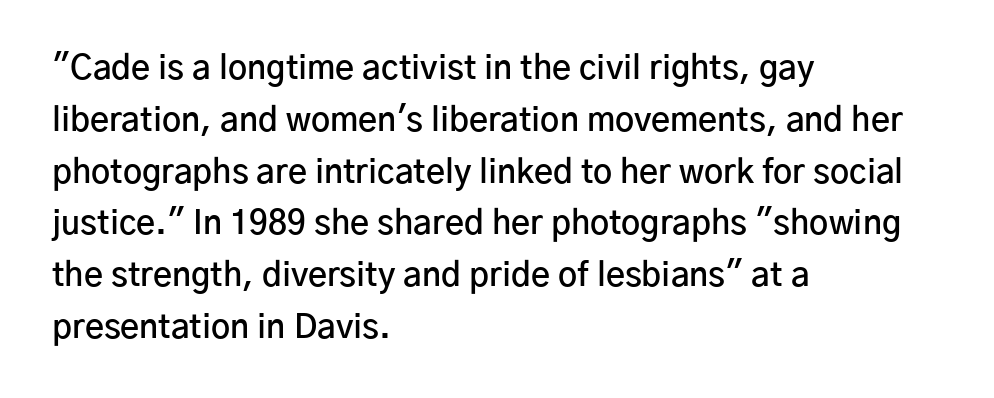
Q: Is the text bold? A: Semi-bold.
Q: Is the text italic (slanted)? A: No, it is upright.
Q: Is the typeface a serif or a sans-serif typeface? A: Sans-serif.
Q: Is the text underlined? A: No.
Q: How is the paragraph aligned? A: Left-aligned.
Q: Is the spacing between letters normal or unusually wide? A: Normal.
Q: Is the spacing between lines tight, normal or loose? A: Normal.
Q: Width (condensed, normal, or wide)? A: Normal.
Q: Stroke contrast? A: Low.
Q: x-height? A: Medium.
Q: Monospaced? A: No.
